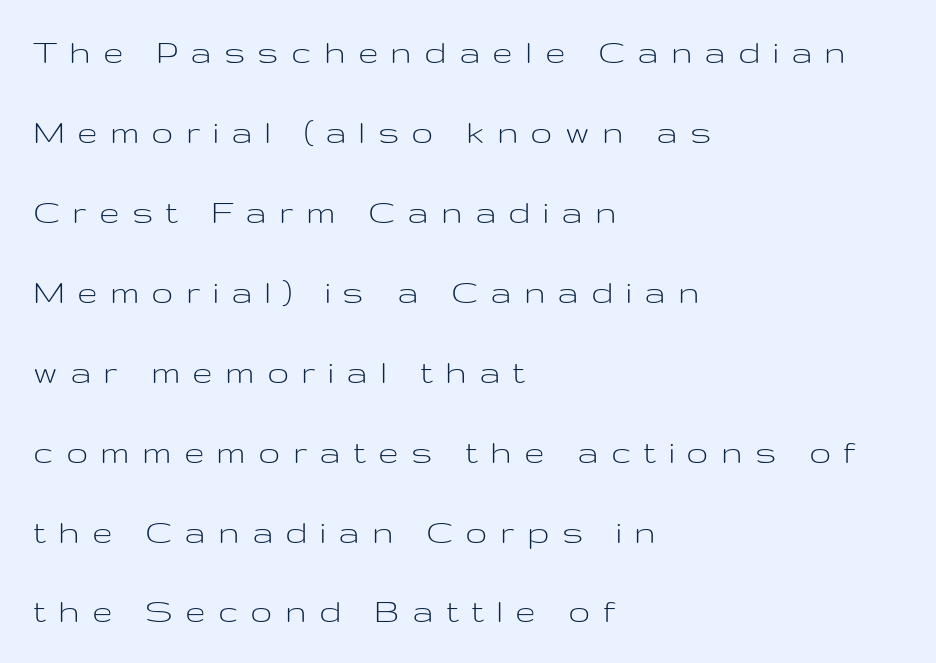
The image shows 37 px light, wide sans-serif type, upright; set left-aligned, loose line spacing (2.16x), unusually wide letter spacing (+0.33 em), not underlined; low stroke contrast and a medium x-height.
